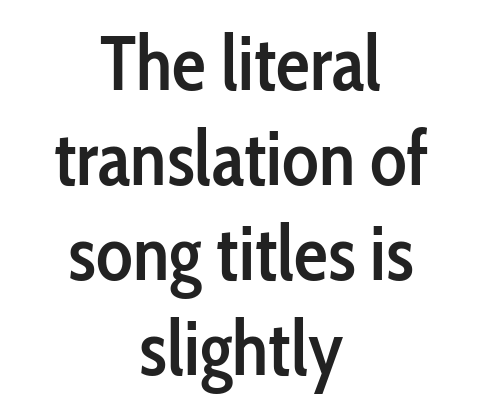
Q: Is the text bold? A: Semi-bold.
Q: Is the text italic (slanted)? A: No, it is upright.
Q: Is the typeface a serif or a sans-serif typeface? A: Sans-serif.
Q: Is the text underlined? A: No.
Q: How is the paragraph aligned? A: Centered.
Q: Is the spacing between letters normal or unusually wide? A: Normal.
Q: Is the spacing between lines tight, normal or loose? A: Normal.
Q: Width (condensed, normal, or wide)? A: Condensed.
Q: Stroke contrast? A: Low.
Q: x-height? A: Medium.
Q: Monospaced? A: No.
